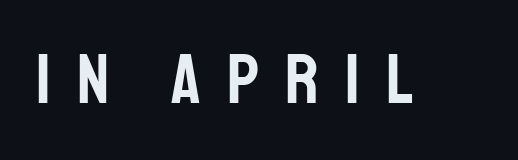
Q: Is the text italic (slanted)? A: No, it is upright.
Q: Is the typeface a serif or a sans-serif typeface? A: Sans-serif.
Q: Is the text underlined? A: No.
Q: Is the spacing between letters normal or unusually wide? A: Unusually wide.
Q: Width (condensed, normal, or wide)? A: Condensed.
Q: Stroke contrast? A: Low.
Q: x-height? A: Large.
Q: Monospaced? A: No.
